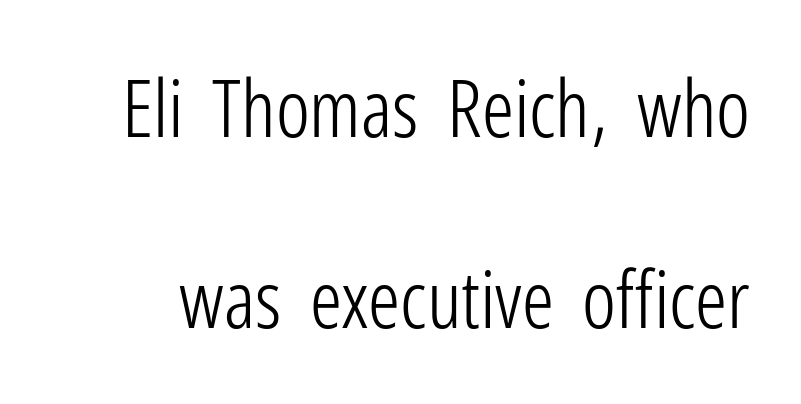
{"serif": "no", "italic": "no", "bold": "no", "weight": "light", "width": "condensed", "stroke_contrast": "low", "x_height": "medium", "monospaced": "no", "underline": "no", "line_spacing": "loose", "line_spacing_ratio": 2.39, "letter_spacing": "normal", "letter_spacing_em": 0.0, "glyph_px": 80}
